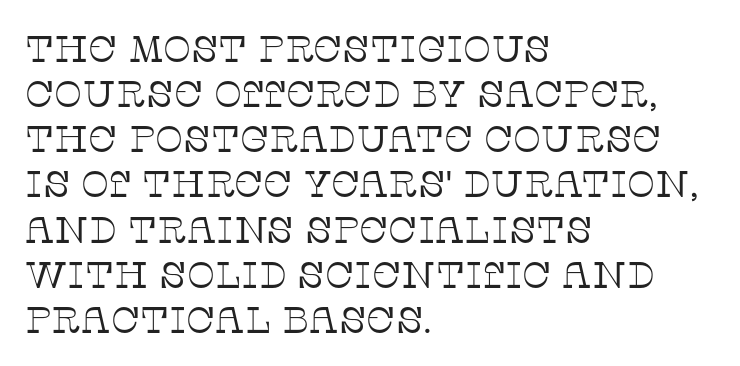
Q: Is the text bold? A: No.
Q: Is the text italic (slanted)? A: No, it is upright.
Q: Is the typeface a serif or a sans-serif typeface? A: Serif.
Q: Is the text underlined? A: No.
Q: How is the paragraph aligned? A: Left-aligned.
Q: Is the spacing between letters normal or unusually wide? A: Normal.
Q: Width (condensed, normal, or wide)? A: Normal.
Q: Stroke contrast? A: Low.
Q: x-height? A: Large.
Q: Monospaced? A: No.
